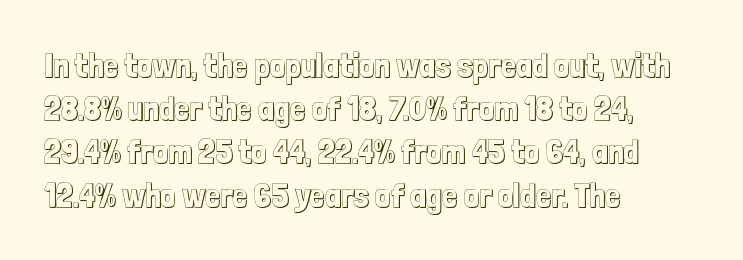
Q: Is the text italic (slanted)? A: No, it is upright.
Q: Is the text underlined? A: No.
Q: How is the paragraph aligned? A: Left-aligned.
Q: Is the spacing between letters normal or unusually wide? A: Normal.
Q: Is the spacing between lines tight, normal or loose? A: Normal.
Q: Width (condensed, normal, or wide)? A: Condensed.
Q: x-height? A: Medium.
Q: Monospaced? A: No.
